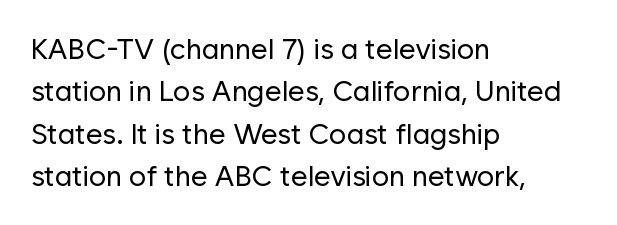
Quick note: not italic, upright. Nobody touched the tracking dial on this one. Teacher's note: observe the even left margin — that is flush-left alignment. No heavy texture on the line: the type isn't bold. Serifs: no, the terminals of the letterforms are clean. Each letter keeps its own natural width here, so spacing adapts to shape.
